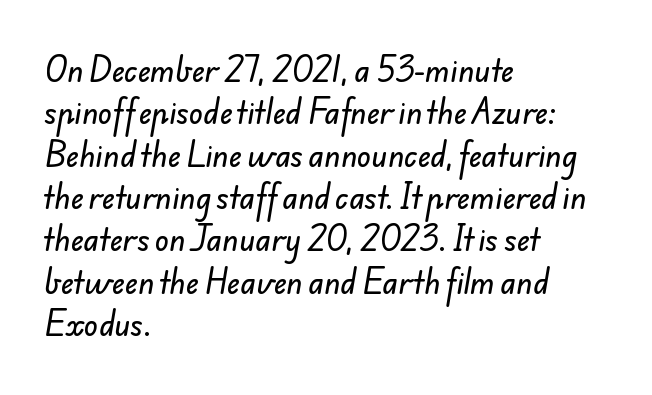
The image shows 29 px sans-serif type; set left-aligned, normal line spacing (1.46x), normal letter spacing, not underlined; low stroke contrast and a small x-height.
